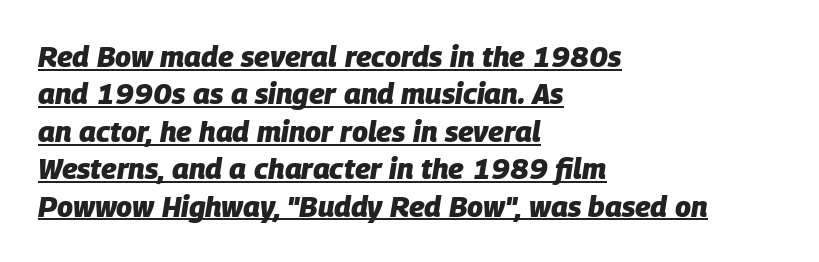
Q: Is the text bold? A: Yes.
Q: Is the text italic (slanted)? A: Yes, it leans right by about 9 degrees.
Q: Is the text underlined? A: Yes.
Q: How is the paragraph aligned? A: Left-aligned.
Q: Is the spacing between letters normal or unusually wide? A: Normal.
Q: Is the spacing between lines tight, normal or loose? A: Normal.
Q: Width (condensed, normal, or wide)? A: Normal.
Q: Stroke contrast? A: Low.
Q: x-height? A: Large.
Q: Monospaced? A: No.
